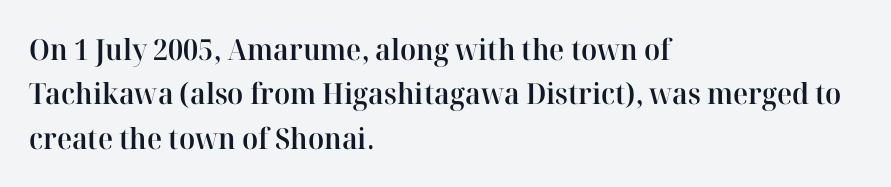
What weight is shown? A semibold, between regular and bold. The specimen omits any rule beneath the text block's lines. Type style note: has serifs. Vertical strokes here are truly vertical. How are the letters spaced? Ordinarily, with no added tracking.
